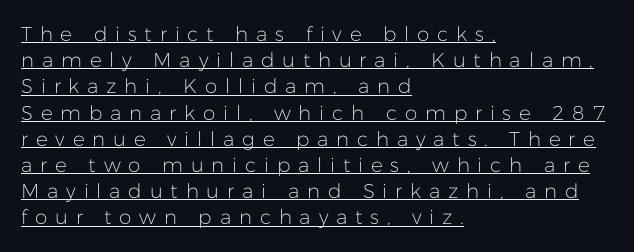
Q: Is the text bold? A: No.
Q: Is the text italic (slanted)? A: No, it is upright.
Q: Is the text underlined? A: Yes.
Q: How is the paragraph aligned? A: Left-aligned.
Q: Is the spacing between letters normal or unusually wide? A: Unusually wide.
Q: Is the spacing between lines tight, normal or loose? A: Normal.
